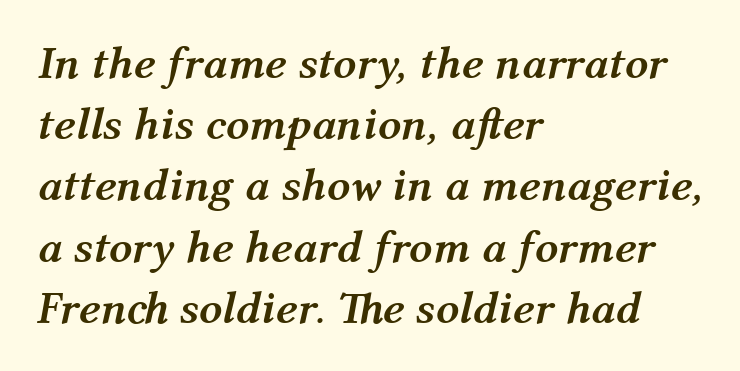
The image shows 46 px semibold type, italic (leaning right); set left-aligned, normal line spacing (1.33x), normal letter spacing, not underlined; medium stroke contrast and a medium x-height.
